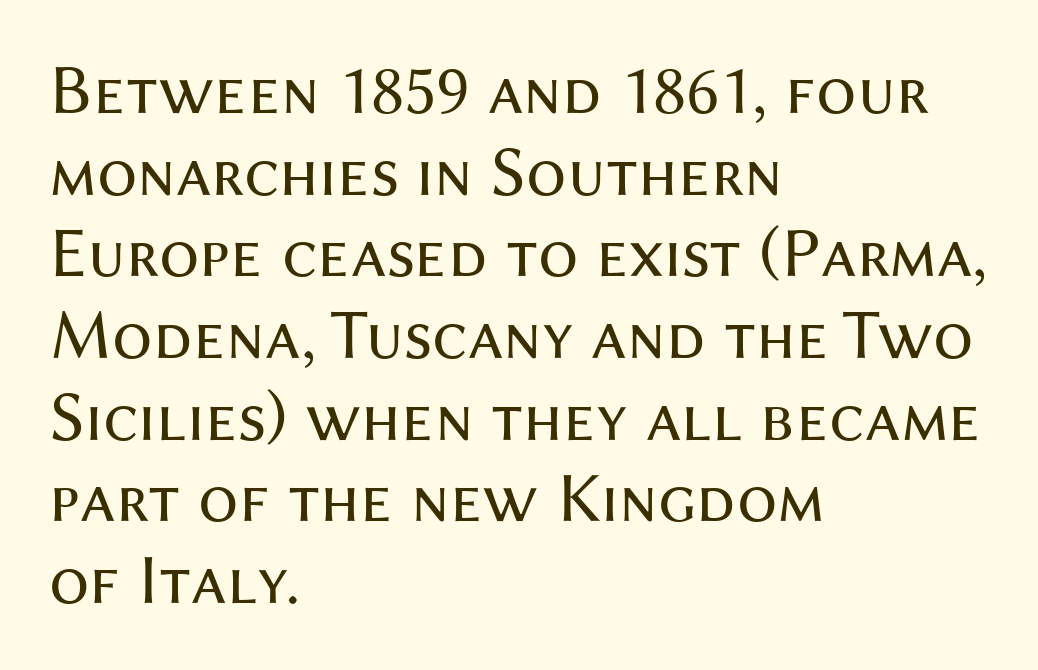
{"serif": "no", "italic": "no", "bold": "no", "weight": "regular", "width": "normal", "stroke_contrast": "medium", "x_height": "medium", "monospaced": "no", "underline": "no", "align": "left", "line_spacing": "tight", "line_spacing_ratio": 1.15, "letter_spacing": "normal", "letter_spacing_em": 0.0, "glyph_px": 71}
